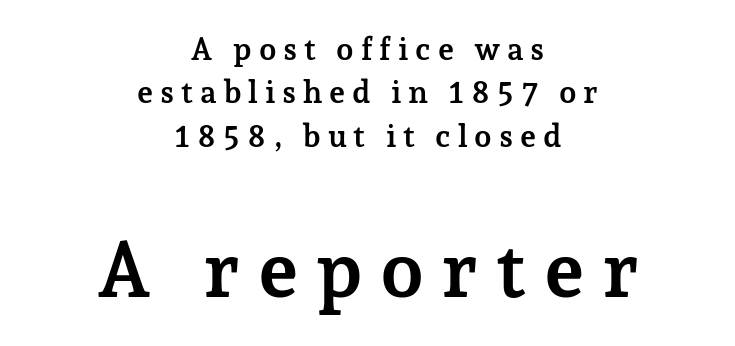
Q: Is the text bold? A: Yes.
Q: Is the text italic (slanted)? A: No, it is upright.
Q: Is the typeface a serif or a sans-serif typeface? A: Serif.
Q: Is the text underlined? A: No.
Q: How is the paragraph aligned? A: Centered.
Q: Is the spacing between letters normal or unusually wide? A: Unusually wide.
Q: Is the spacing between lines tight, normal or loose? A: Normal.
Q: Which block of text is set in a larger size, the first (top) or the second (bottom)? A: The second (bottom) one.
Q: Width (condensed, normal, or wide)? A: Normal.
Q: Stroke contrast? A: Low.
Q: x-height? A: Medium.
Q: Monospaced? A: No.
